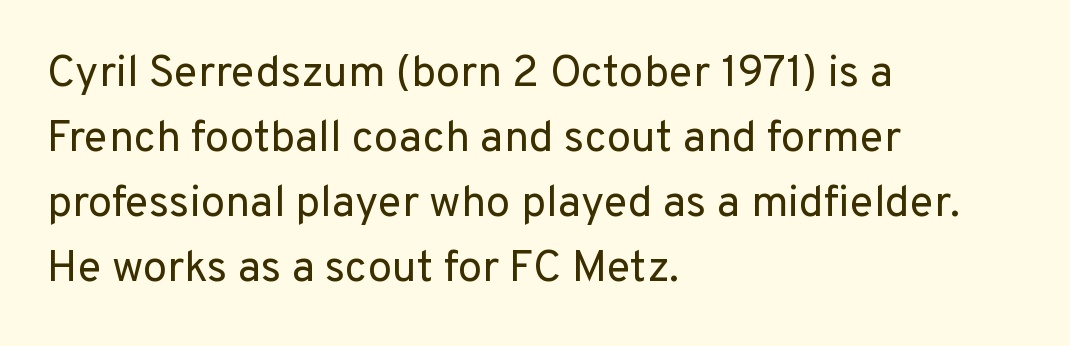
The image shows 44 px regular-weight sans-serif type, upright; set left-aligned, normal line spacing (1.48x), normal letter spacing, not underlined; low stroke contrast and a medium x-height.
